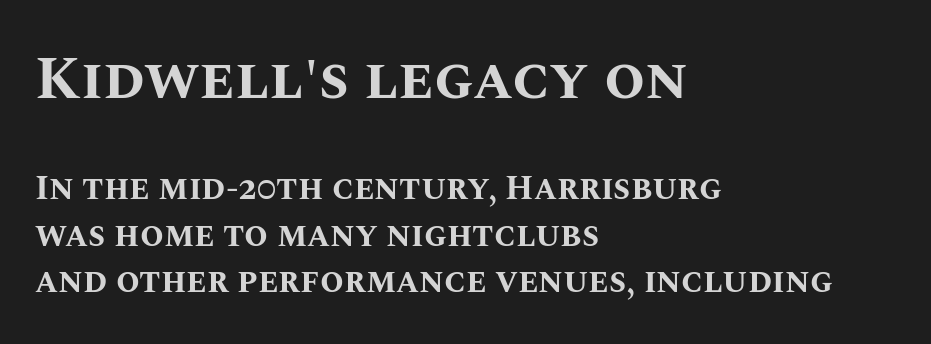
Every stem runs plumb, perpendicular to the baseline. The horizontal fit of the characters is conventional and even. Honestly, the row spacing looks completely unremarkable. The typesetter chose a ragged-right arrangement here. Each letter keeps its own natural width here, so spacing adapts to shape. Summary of weight: heavy, a full bold.
